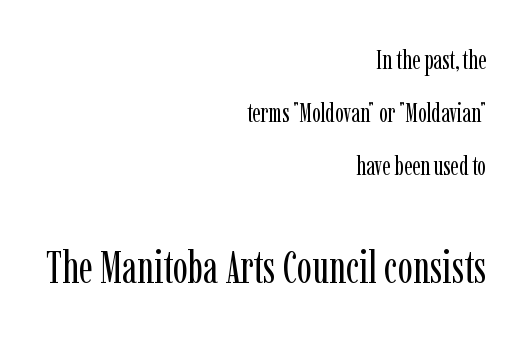
Each letter keeps its own natural width here, so spacing adapts to shape. Underline: absent. This rendering employs a face with finishing strokes, i.e., a serif. The axis of the letterforms is exactly vertical.
